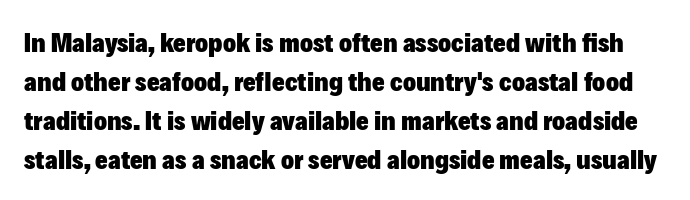
If you measured baseline to baseline, you'd find a middling distance. Does extra space separate the letters? No, they use regular spacing. Pretty heavy lettering here — definitely bold. Style check: upright. Only glyphs here, with clear space below each row.
